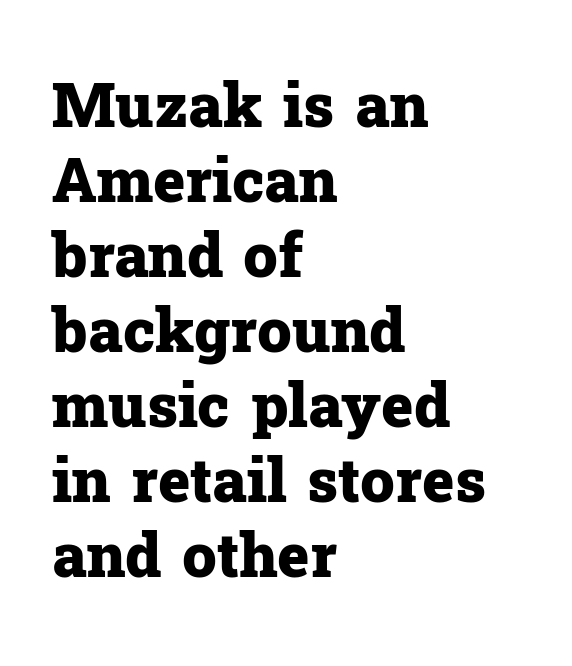
Q: Is the text bold? A: Yes.
Q: Is the text italic (slanted)? A: No, it is upright.
Q: Is the typeface a serif or a sans-serif typeface? A: Serif.
Q: Is the text underlined? A: No.
Q: How is the paragraph aligned? A: Left-aligned.
Q: Is the spacing between letters normal or unusually wide? A: Normal.
Q: Width (condensed, normal, or wide)? A: Normal.
Q: Stroke contrast? A: Low.
Q: x-height? A: Medium.
Q: Monospaced? A: No.
